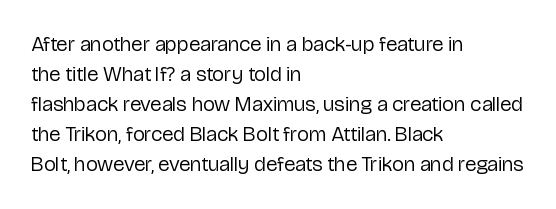
The image shows 21 px text type, upright; set left-aligned, normal line spacing (1.43x), normal letter spacing, not underlined.
